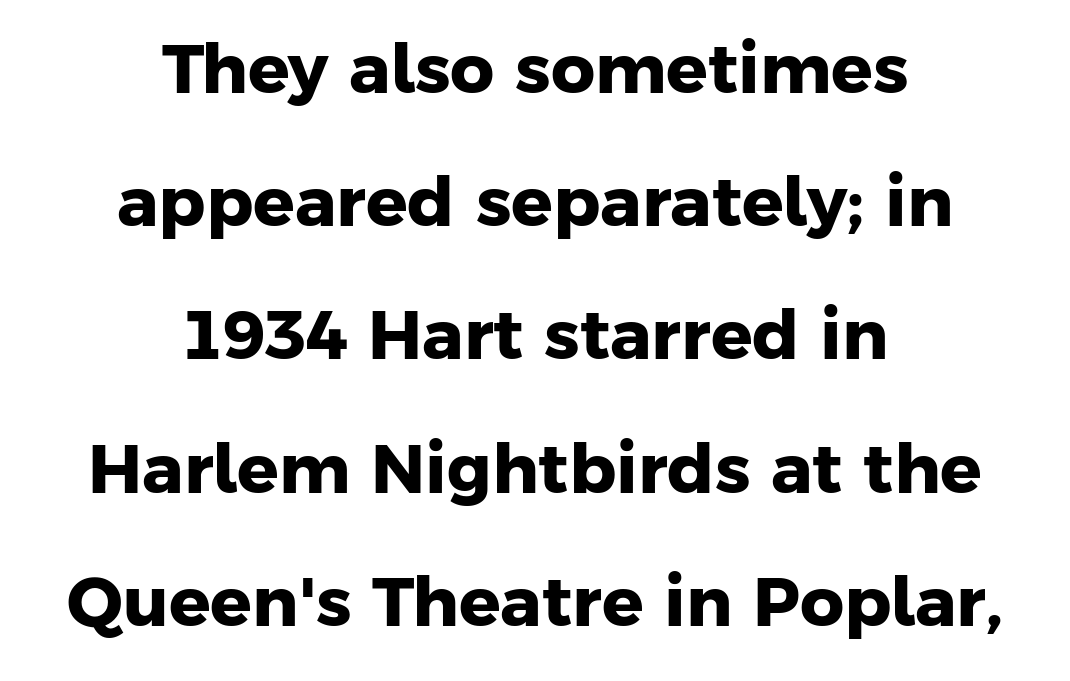
Lines of text with bare space underneath. Think of a printed novel: that variable character pitch is what you see here. Each new line begins a long way beneath the previous one. Observe the ordinary spacing: letters are neighbours, not strangers.
